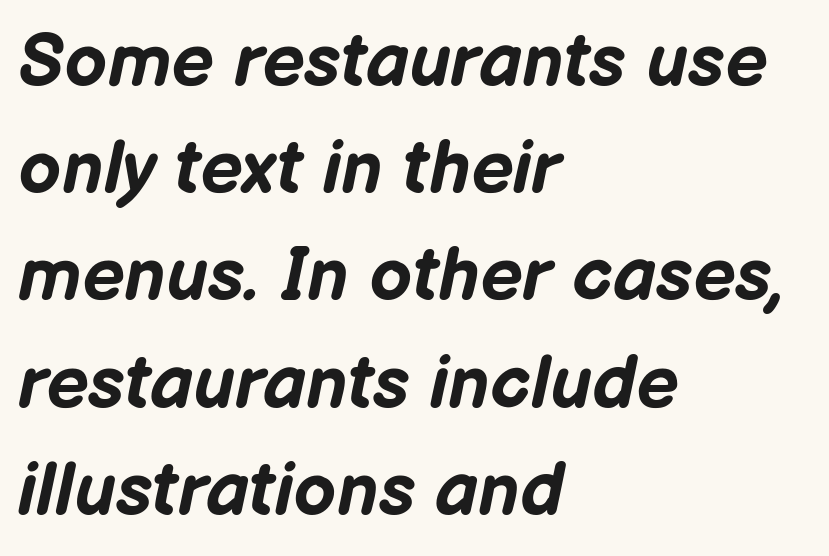
Lines of text with bare space underneath. Characters are canted at an angle relative to the baseline's perpendicular. Rows of type keep a routine distance in the vertical direction. Note the varied advance widths — an 'i' is clearly narrower than an 'm'. In CSS terms this would be text-align: left. The letterforms sit shoulder to shoulder at normal distance.
